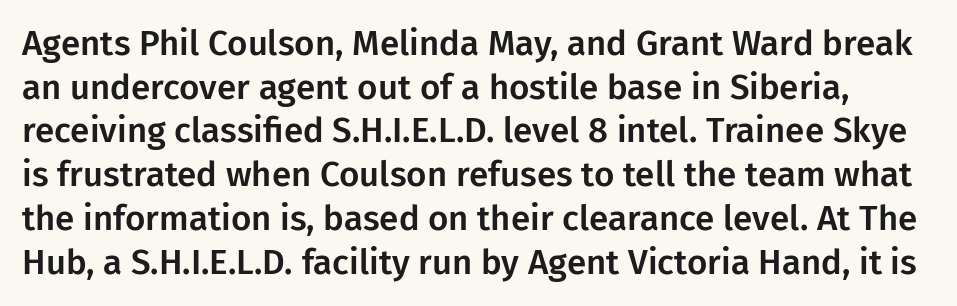
Do the letters lean? They stand straight. Notice how descenders clear the ascenders below comfortably — that's standard leading. How are the letters spaced? Ordinarily, with no added tracking. Nobody drew a line under any word here. In terms of letterform style, serifs are entirely absent.
